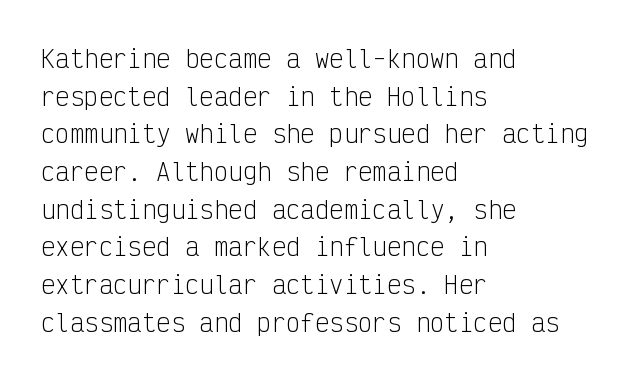
Q: Is the text bold? A: No.
Q: Is the text italic (slanted)? A: No, it is upright.
Q: Is the text underlined? A: No.
Q: How is the paragraph aligned? A: Left-aligned.
Q: Is the spacing between letters normal or unusually wide? A: Normal.
Q: Is the spacing between lines tight, normal or loose? A: Normal.
